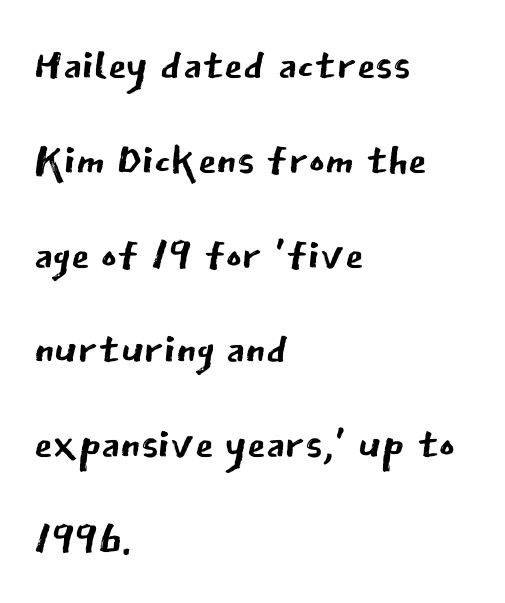
The image shows 60 px regular-weight sans-serif type, upright; set left-aligned, normal line spacing (1.58x), normal letter spacing, not underlined; low stroke contrast and a medium x-height.
